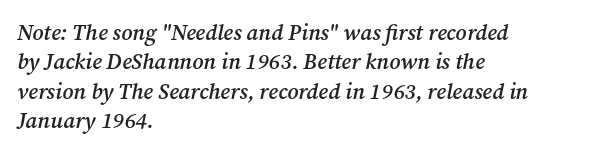
The image shows 22 px text type, italic (leaning right); set left-aligned, normal line spacing (1.33x), normal letter spacing, not underlined.
